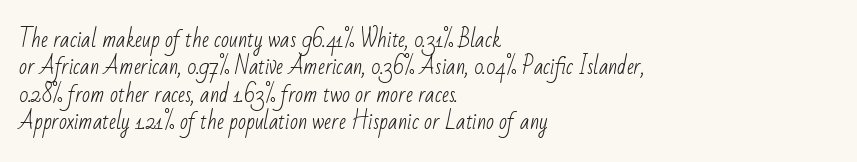
Q: Is the text bold? A: No.
Q: Is the text underlined? A: No.
Q: How is the paragraph aligned? A: Left-aligned.
Q: Is the spacing between letters normal or unusually wide? A: Normal.
Q: Is the spacing between lines tight, normal or loose? A: Normal.
